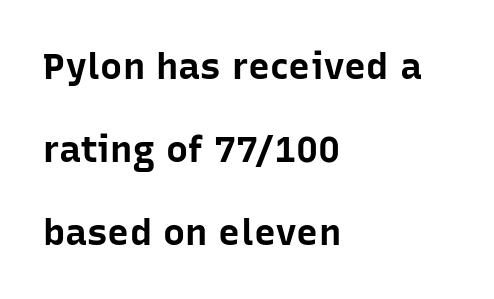
Q: Is the text bold? A: Yes.
Q: Is the text italic (slanted)? A: No, it is upright.
Q: Is the typeface a serif or a sans-serif typeface? A: Sans-serif.
Q: Is the text underlined? A: No.
Q: How is the paragraph aligned? A: Left-aligned.
Q: Is the spacing between letters normal or unusually wide? A: Normal.
Q: Is the spacing between lines tight, normal or loose? A: Loose.
Q: Width (condensed, normal, or wide)? A: Normal.
Q: Stroke contrast? A: Low.
Q: x-height? A: Medium.
Q: Monospaced? A: No.
